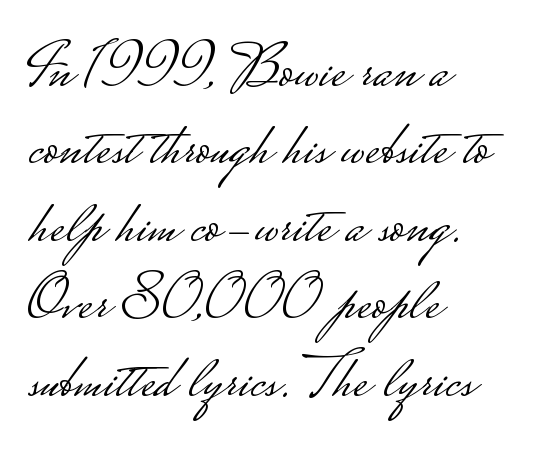
{"serif": "no", "bold": "no", "weight": "light", "width": "wide", "stroke_contrast": "low", "monospaced": "no", "underline": "no", "align": "left", "line_spacing_ratio": 1.21, "letter_spacing": "normal", "letter_spacing_em": 0.0, "glyph_px": 64}
